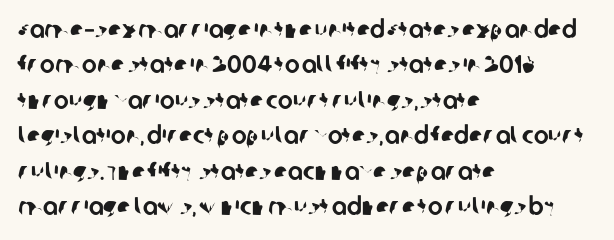
{"underline": "no", "align": "left", "line_spacing": "normal", "line_spacing_ratio": 1.42, "letter_spacing": "normal", "letter_spacing_em": 0.0, "glyph_px": 25}
